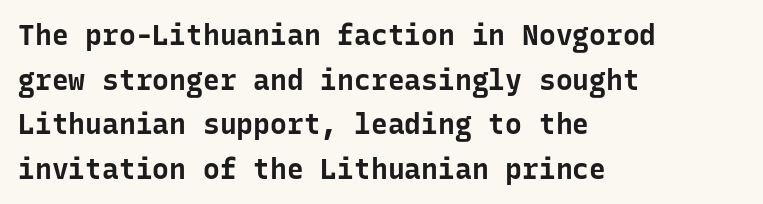
{"serif": "no", "italic": "no", "bold": "yes", "weight": "bold", "width": "normal", "stroke_contrast": "low", "x_height": "medium", "monospaced": "yes", "underline": "no", "align": "left", "line_spacing": "normal", "line_spacing_ratio": 1.59, "letter_spacing": "normal", "letter_spacing_em": 0.0, "glyph_px": 28}
